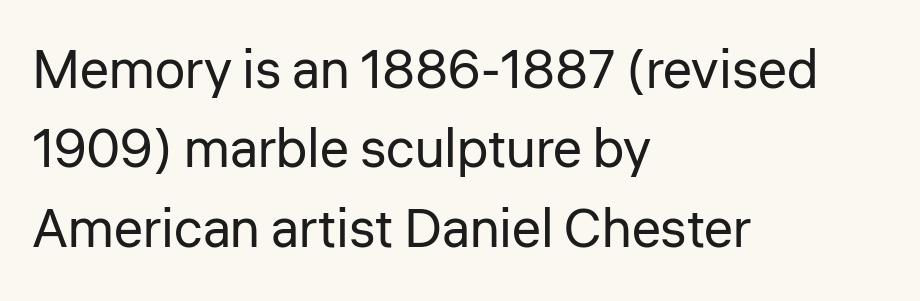
Nothing sits at the stroke ends, so this counts as sans-serif. The line texture is even and compact thanks to regular tracking. The rendering uses natural spacing where letterforms have individual widths. If you measured baseline to baseline, you'd find a middling distance. The rag falls on the right side of this text block.
